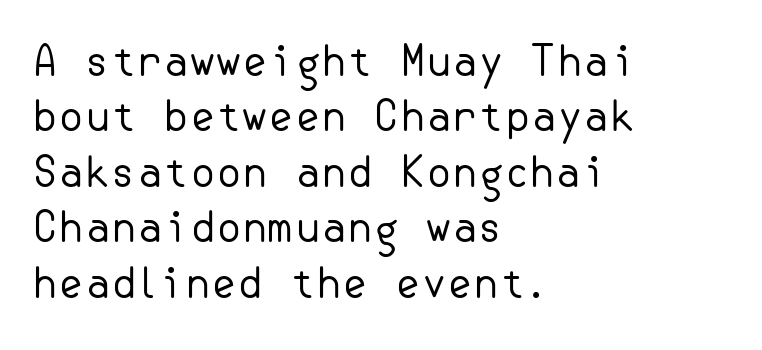
Q: Is the text bold? A: No.
Q: Is the text italic (slanted)? A: No, it is upright.
Q: Is the typeface a serif or a sans-serif typeface? A: Sans-serif.
Q: Is the text underlined? A: No.
Q: How is the paragraph aligned? A: Left-aligned.
Q: Is the spacing between letters normal or unusually wide? A: Normal.
Q: Is the spacing between lines tight, normal or loose? A: Normal.
Q: Width (condensed, normal, or wide)? A: Normal.
Q: Stroke contrast? A: Low.
Q: x-height? A: Small.
